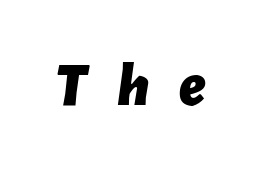
Plain, unruled lines of type. Between one letter and the next there's a generous, obvious gap. These lines were composed using italics. These words are printed bold, with thick strokes throughout. Is this a fixed-width face? No — the glyphs have proportional, varying widths.
